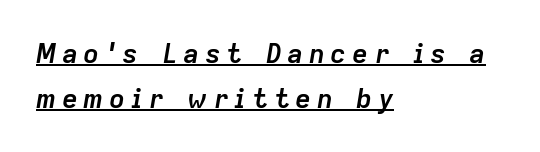
Short note: letters widely spaced. Decoration check: the copy is underlined. The passage shown stacks its lines at a standard gap. Typesetter's note: full bold, strokes at maximum text heaviness. Does the lettering tilt? It does — this is italic.
